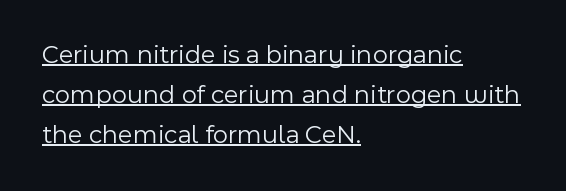
{"italic": "no", "bold": "no", "underline": "yes", "align": "left", "line_spacing": "normal", "line_spacing_ratio": 1.53, "letter_spacing": "normal", "letter_spacing_em": 0.0, "glyph_px": 26}
